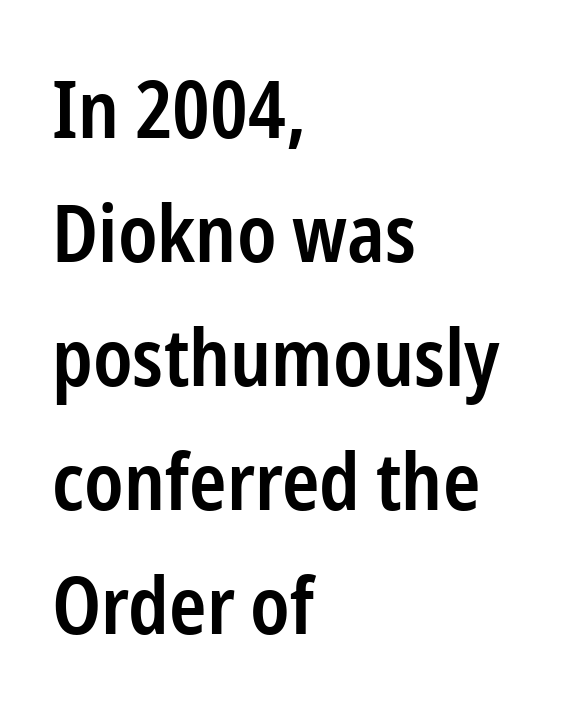
{"serif": "no", "italic": "no", "bold": "semi", "weight": "semibold", "width": "condensed", "stroke_contrast": "low", "x_height": "medium", "monospaced": "no", "underline": "no", "align": "left", "line_spacing": "normal", "line_spacing_ratio": 1.55, "letter_spacing": "normal", "letter_spacing_em": 0.0, "glyph_px": 80}
